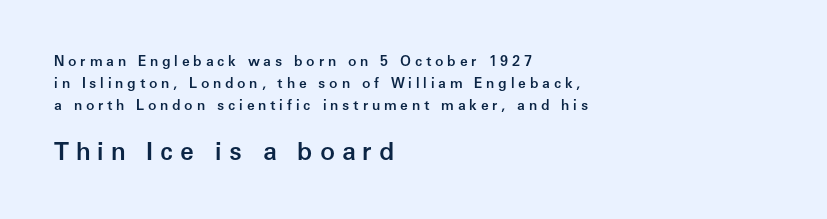
Q: Is the text bold? A: Semi-bold.
Q: Is the text italic (slanted)? A: No, it is upright.
Q: Is the text underlined? A: No.
Q: How is the paragraph aligned? A: Left-aligned.
Q: Is the spacing between letters normal or unusually wide? A: Unusually wide.
Q: Is the spacing between lines tight, normal or loose? A: Normal.
Q: Which block of text is set in a larger size, the first (top) or the second (bottom)? A: The second (bottom) one.
